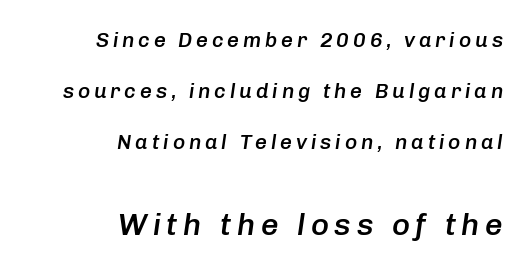
Q: Is the text bold? A: Semi-bold.
Q: Is the text italic (slanted)? A: Yes, it leans right by about 8 degrees.
Q: Is the text underlined? A: No.
Q: How is the paragraph aligned? A: Right-aligned.
Q: Is the spacing between lines tight, normal or loose? A: Loose.
Q: Which block of text is set in a larger size, the first (top) or the second (bottom)? A: The second (bottom) one.
Q: Width (condensed, normal, or wide)? A: Normal.
Q: Stroke contrast? A: Low.
Q: x-height? A: Medium.
Q: Monospaced? A: No.
